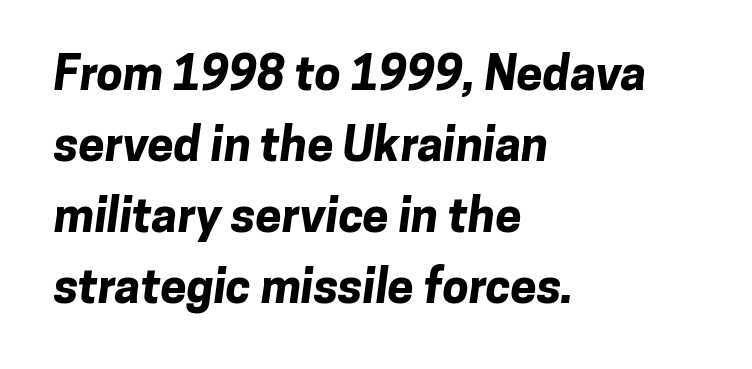
Examine the stroke ends and you'll find no serifs. Plain, unruled lines of type. Is the block centered? No — it sits flush against the left margin. Vertical spacing — default.
